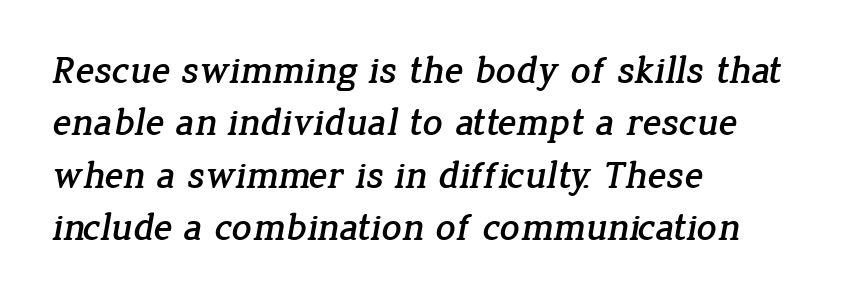
Q: Is the typeface a serif or a sans-serif typeface? A: Serif.
Q: Is the text underlined? A: No.
Q: How is the paragraph aligned? A: Left-aligned.
Q: Is the spacing between letters normal or unusually wide? A: Normal.
Q: Is the spacing between lines tight, normal or loose? A: Normal.
Q: Width (condensed, normal, or wide)? A: Normal.
Q: Stroke contrast? A: Low.
Q: x-height? A: Medium.
Q: Monospaced? A: No.
